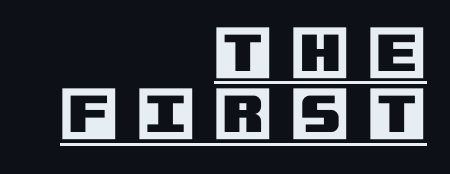
How are the letters spaced? Widely, with obvious added tracking. Line spacing here is tight. Compared with undecorated copy, this sample adds a rule below the words. Posture: straight, roman, zero tilt.
